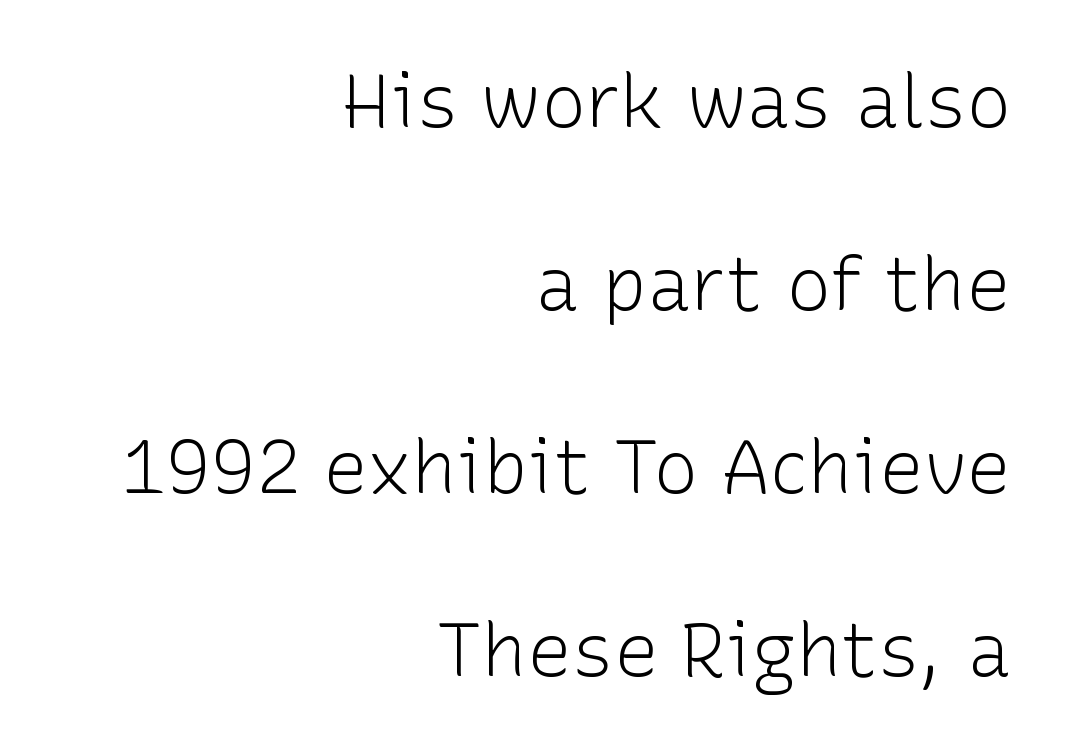
The image shows 75 px light sans-serif type, upright; set right-aligned, loose line spacing (2.44x), normal letter spacing, not underlined; low stroke contrast and a medium x-height.
